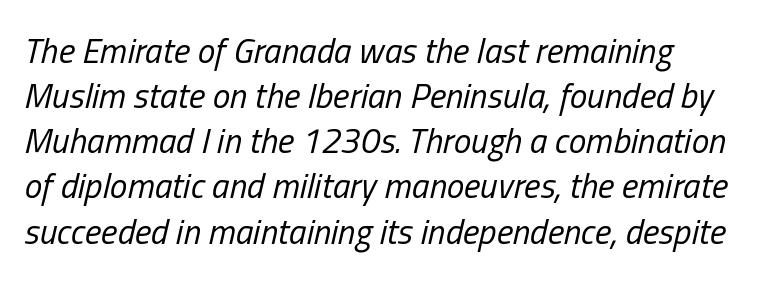
The image shows 35 px regular-weight, condensed type, italic (leaning right); set normal line spacing (1.29x), normal letter spacing, not underlined; low stroke contrast and a medium x-height.
